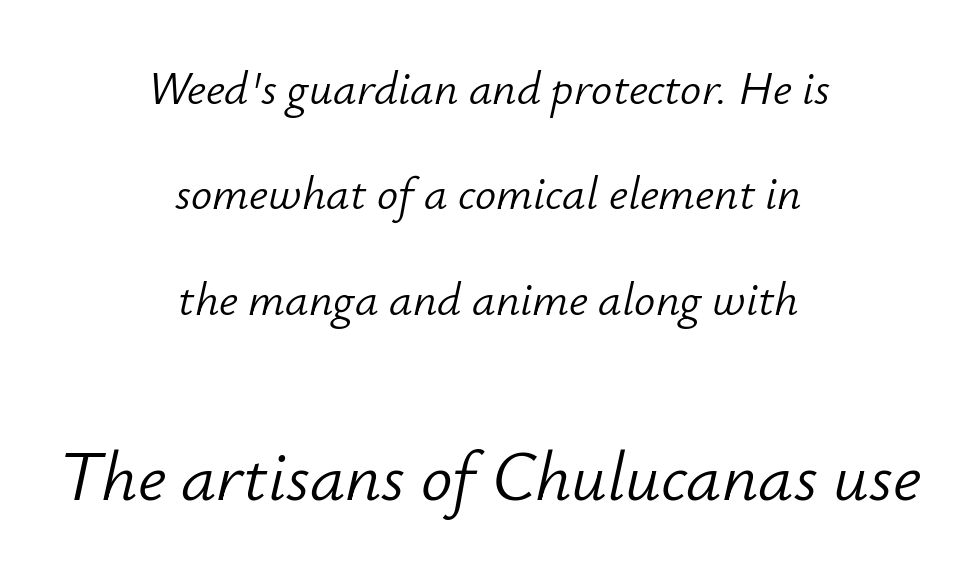
{"italic": "yes", "lean": "right", "slant_degrees": 12, "bold": "no", "weight": "light", "width": "normal", "stroke_contrast": "low", "x_height": "small", "monospaced": "no", "underline": "no", "align": "center", "line_spacing": "loose", "line_spacing_ratio": 2.24, "letter_spacing": "normal", "letter_spacing_em": 0.0, "larger_block": "second", "size_ratio": 1.49, "glyph_px": 70}
